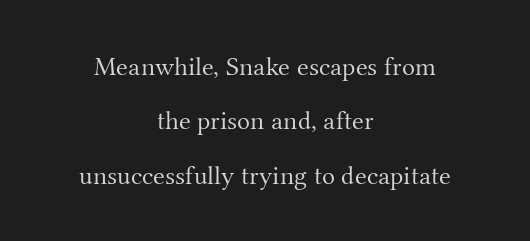
In CSS terms this would be text-align: center. The axis of the letterforms is exactly vertical. Each word holds together tightly as a unit, with standard inter-letter gaps. Whoever set this chose breathing room over compactness in the vertical rhythm. Stroke mass is kept to a normal reading level or below. Letters rest on an invisible, unmarked baseline.
